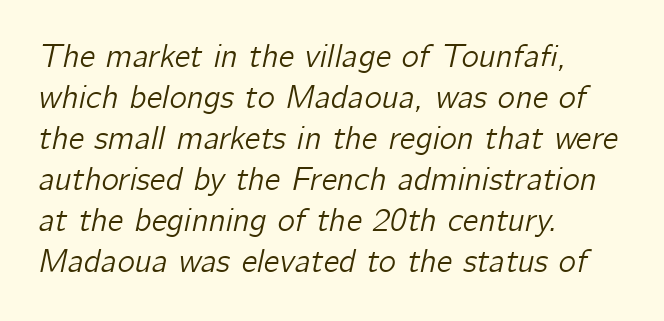
Q: Is the text italic (slanted)? A: Yes, it leans right by about 12 degrees.
Q: Is the text underlined? A: No.
Q: How is the paragraph aligned? A: Left-aligned.
Q: Is the spacing between letters normal or unusually wide? A: Normal.
Q: Width (condensed, normal, or wide)? A: Normal.
Q: Stroke contrast? A: Low.
Q: x-height? A: Medium.
Q: Monospaced? A: No.
